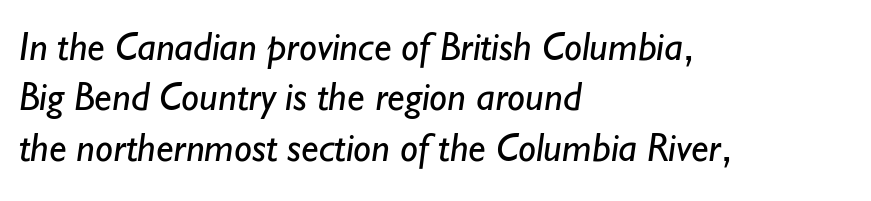
{"serif": "no", "bold": "no", "weight": "regular", "width": "normal", "stroke_contrast": "low", "x_height": "small", "monospaced": "no", "underline": "no", "align": "left", "line_spacing": "normal", "line_spacing_ratio": 1.26, "letter_spacing": "normal", "letter_spacing_em": 0.0, "glyph_px": 40}
